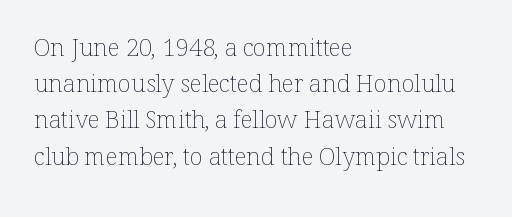
Default kerning and tracking; the words read as compact shapes. Tall strokes in this sample are plumb rather than angled. This rendering uses left alignment, leaving the right contour irregular. Students, observe: this is what conventionally led text looks like. Each stroke keeps to a modest, everyday thickness or less. Honestly, there is no underline to notice here at all.
